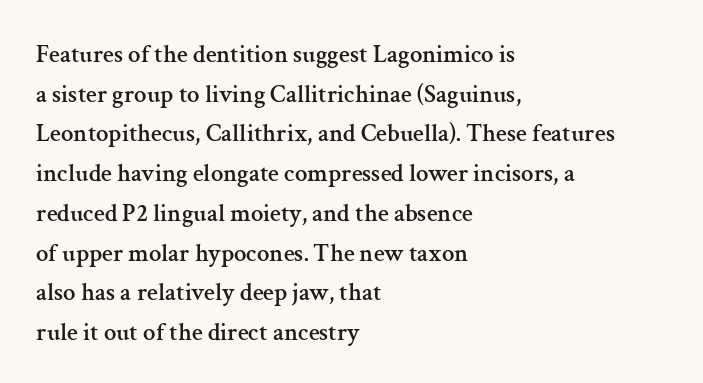
The image shows 25 px text type, upright; set left-aligned, normal line spacing (1.59x), normal letter spacing, not underlined.
